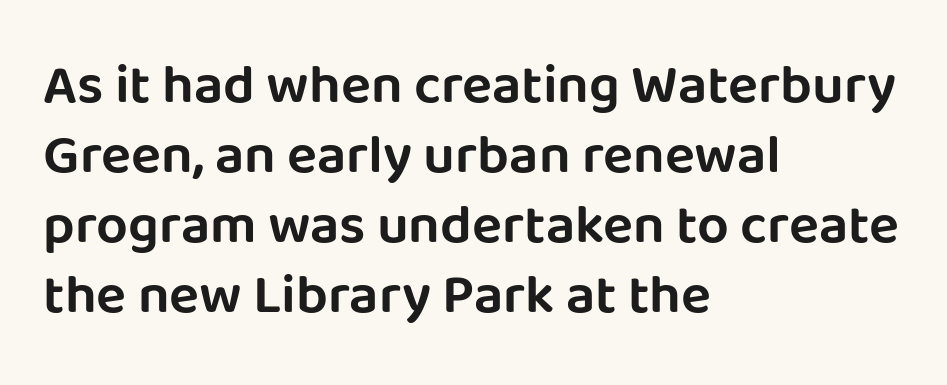
{"serif": "no", "italic": "no", "width": "normal", "stroke_contrast": "low", "x_height": "large", "monospaced": "no", "underline": "no", "align": "left", "line_spacing": "normal", "line_spacing_ratio": 1.25, "letter_spacing": "normal", "letter_spacing_em": 0.0, "glyph_px": 56}
